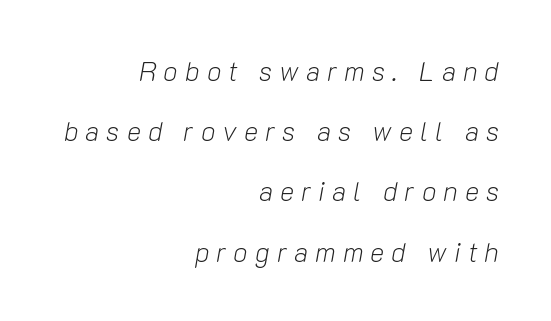
How are the letters spaced? Widely, with obvious added tracking. How would I describe the line gaps? Wide and relaxed. Designer's note — italics engaged. The letterforms sit at book weight or below. Clear beneath every line of the passage.
